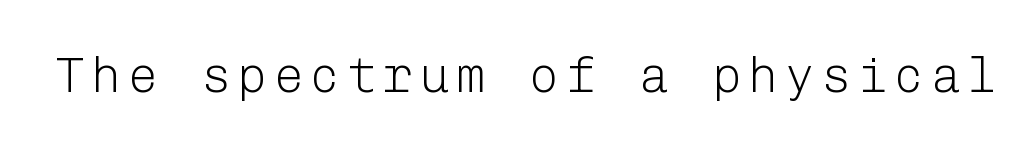
Q: Is the text bold? A: No.
Q: Is the text italic (slanted)? A: No, it is upright.
Q: Is the typeface a serif or a sans-serif typeface? A: Sans-serif.
Q: Is the text underlined? A: No.
Q: Width (condensed, normal, or wide)? A: Normal.
Q: Stroke contrast? A: Low.
Q: x-height? A: Medium.
